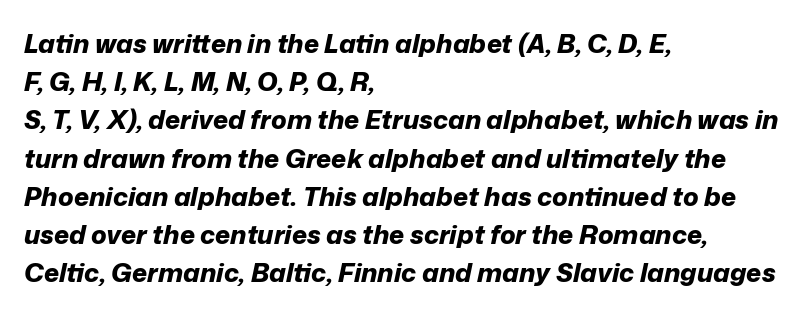
{"italic": "yes", "lean": "right", "slant_degrees": 12, "bold": "yes", "underline": "no", "align": "left", "line_spacing": "normal", "line_spacing_ratio": 1.47, "letter_spacing": "normal", "letter_spacing_em": 0.0, "glyph_px": 26}
